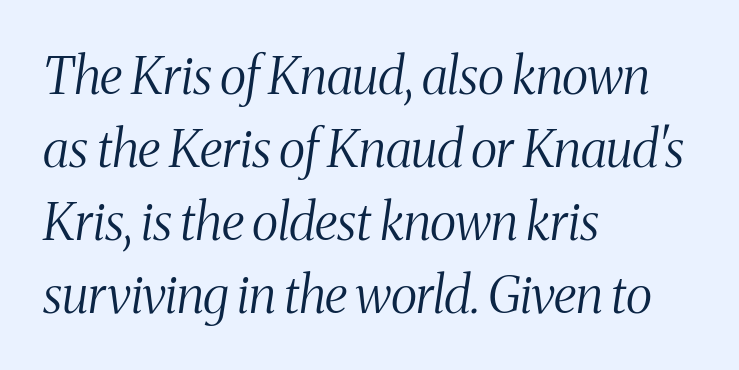
Each word holds together tightly as a unit, with standard inter-letter gaps. Typographically, this falls in the serif category. Note the varied advance widths — an 'i' is clearly narrower than an 'm'. The strokes carry an ordinary text weight at most. Evenly set lines give the paragraph a standard silhouette. Rendered with sloped, italic letterforms.
